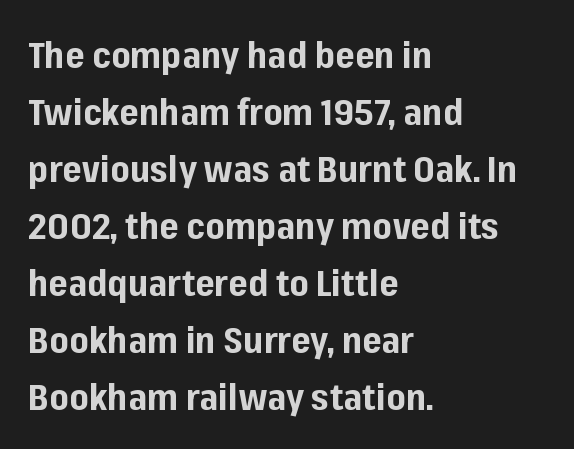
{"serif": "no", "italic": "no", "bold": "yes", "weight": "bold", "width": "normal", "stroke_contrast": "low", "x_height": "medium", "monospaced": "no", "underline": "no", "align": "left", "line_spacing": "normal", "line_spacing_ratio": 1.54, "letter_spacing": "normal", "letter_spacing_em": 0.0, "glyph_px": 37}
